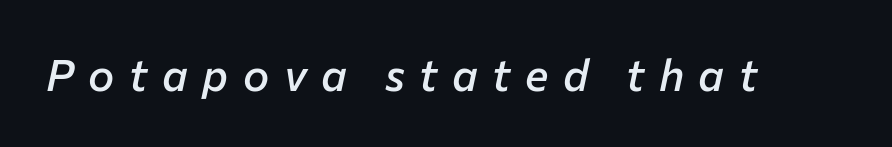
Each row of text sits above clean, open space. Heft: intermediate — a semibold. Compared with typical body copy, the letter spacing here is much looser. The face used here is proportionally spaced, like ordinary book or web type. In terms of posture, this sample is oblique.
